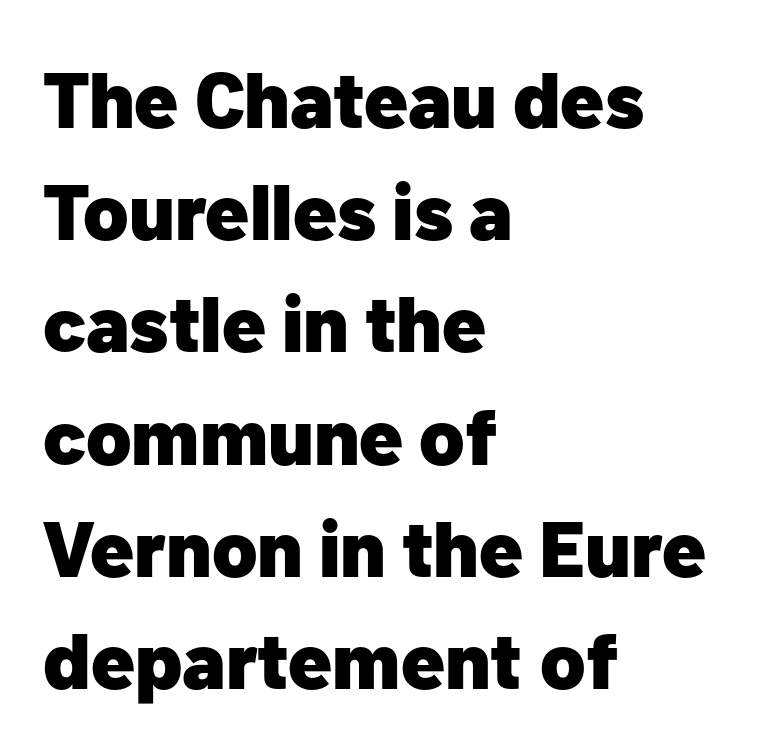
The image shows 79 px heavy sans-serif type, upright; set left-aligned, normal line spacing (1.42x), normal letter spacing, not underlined; low stroke contrast and a medium x-height.
